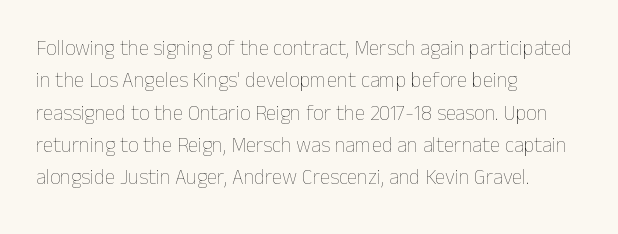
Q: Is the text bold? A: No.
Q: Is the text italic (slanted)? A: No, it is upright.
Q: Is the text underlined? A: No.
Q: How is the paragraph aligned? A: Left-aligned.
Q: Is the spacing between letters normal or unusually wide? A: Normal.
Q: Is the spacing between lines tight, normal or loose? A: Normal.
